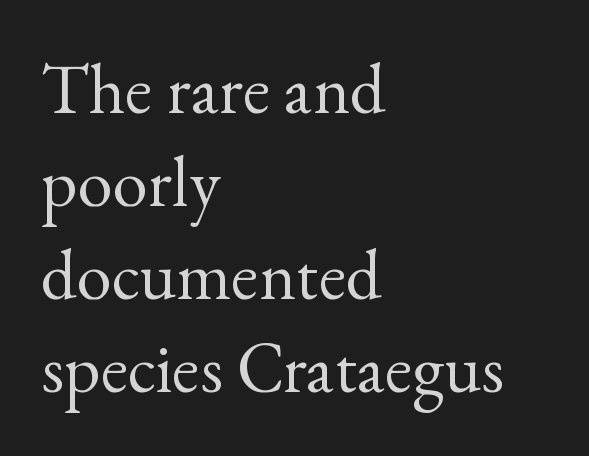
{"serif": "yes", "italic": "no", "bold": "no", "weight": "regular", "width": "normal", "x_height": "small", "monospaced": "no", "underline": "no", "align": "left", "line_spacing": "normal", "line_spacing_ratio": 1.31, "letter_spacing": "normal", "letter_spacing_em": 0.0, "glyph_px": 71}
